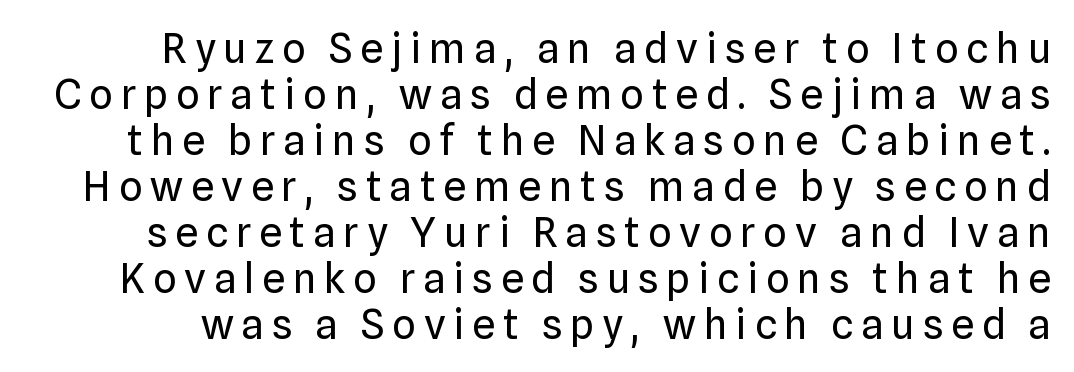
Q: Is the text bold? A: No.
Q: Is the text italic (slanted)? A: No, it is upright.
Q: Is the typeface a serif or a sans-serif typeface? A: Sans-serif.
Q: Is the text underlined? A: No.
Q: Is the spacing between lines tight, normal or loose? A: Tight.
Q: Width (condensed, normal, or wide)? A: Normal.
Q: Stroke contrast? A: Low.
Q: x-height? A: Medium.
Q: Monospaced? A: No.
